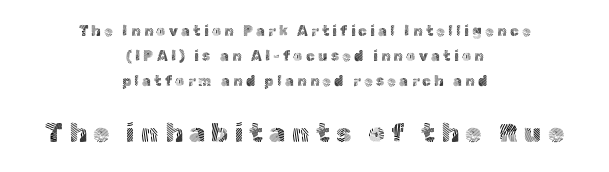
The image shows 26 px text type, upright; set centered, line spacing 1.77x, unusually wide letter spacing (+0.24 em), not underlined; the second (bottom) block is 1.86x larger.
